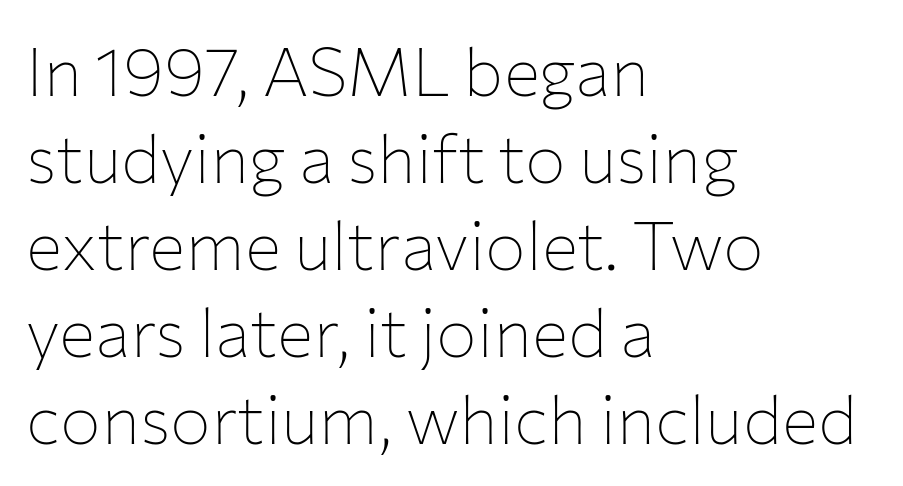
Line spacing here is normal. The face used here is proportionally spaced, like ordinary book or web type. Letter spacing: default. Is there any slant? The stems are plumb. What kind of face is this? One without serifs — a sans.
